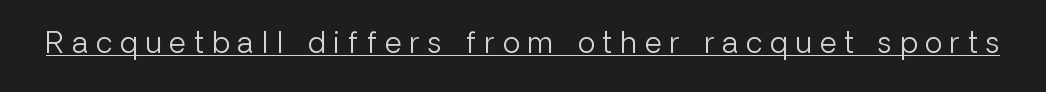
{"serif": "no", "italic": "no", "bold": "no", "weight": "light", "width": "normal", "stroke_contrast": "low", "x_height": "medium", "monospaced": "no", "underline": "yes", "letter_spacing": "wide", "letter_spacing_em": 0.28, "glyph_px": 29}
